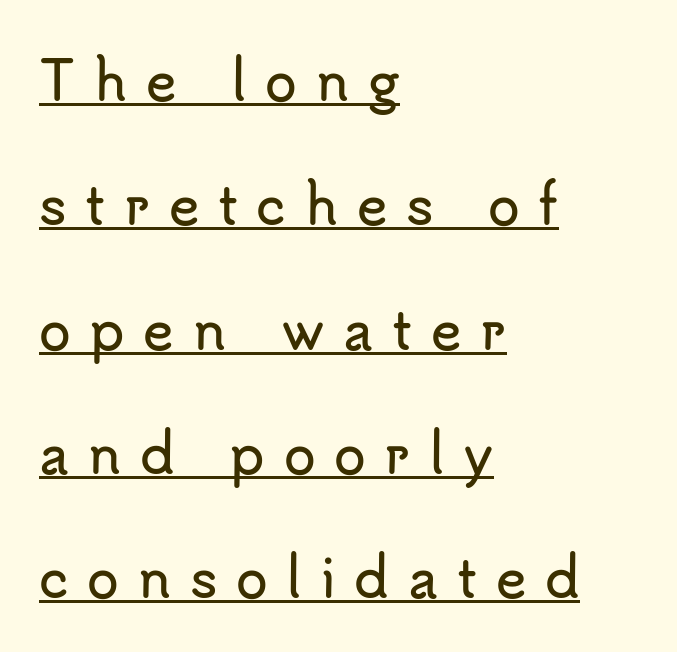
This rendering features underlined lettering. The compositor pushed each line to the left boundary. What's the leading like? Stretched, with rows far apart. Caption: expanded tracking, letters set apart.
